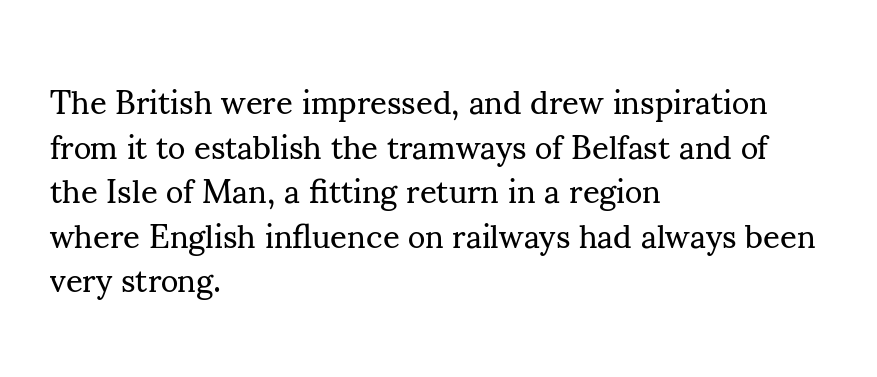
Students, note that the glyphs here touch the page at normal intervals. A typesetter would label this face a serif. When letters stand straight like this, we call the style roman or upright. Reading down the column, the eye jumps a familiar distance to each next line. No heavy texture on the line: the type isn't bold.
